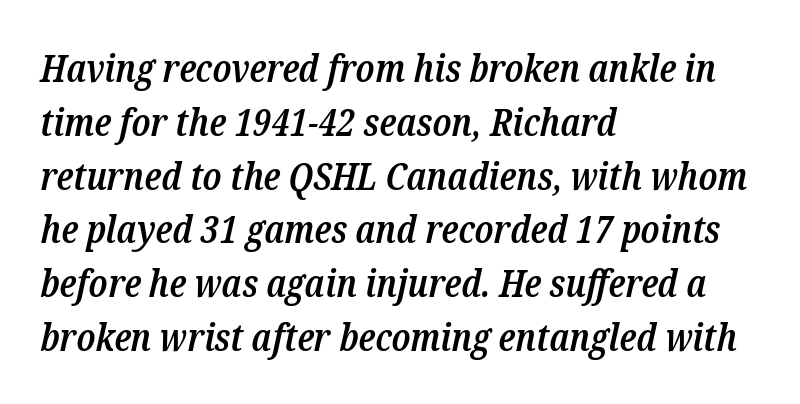
The image shows 39 px semibold, condensed serif type, italic (leaning right); set left-aligned, normal line spacing (1.38x), normal letter spacing, not underlined; low stroke contrast and a medium x-height.
